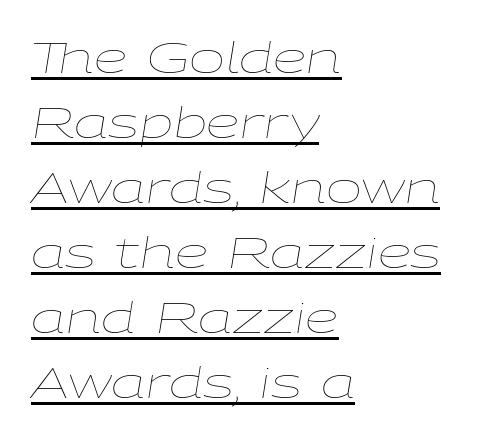
{"italic": "yes", "lean": "right", "slant_degrees": 9, "bold": "no", "weight": "thin", "width": "wide", "stroke_contrast": "low", "x_height": "medium", "monospaced": "no", "underline": "yes", "align": "left", "line_spacing": "normal", "line_spacing_ratio": 1.51, "letter_spacing": "normal", "letter_spacing_em": 0.0, "glyph_px": 43}
